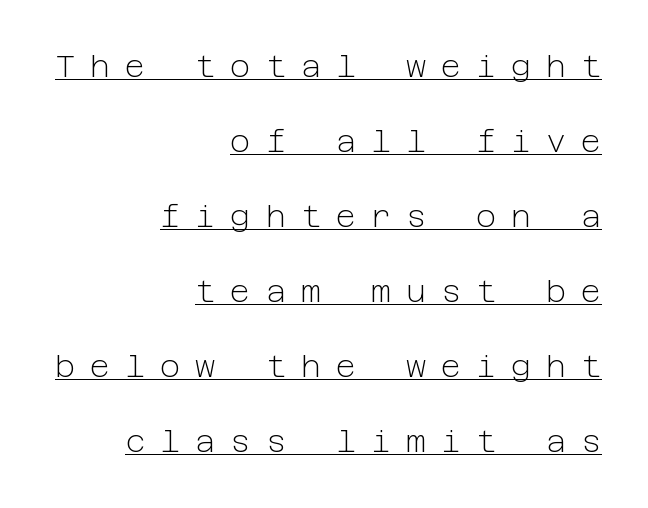
{"serif": "no", "italic": "no", "bold": "no", "weight": "light", "width": "normal", "stroke_contrast": "low", "x_height": "medium", "underline": "yes", "align": "right", "line_spacing": "loose", "line_spacing_ratio": 2.42, "letter_spacing": "wide", "letter_spacing_em": 0.48, "glyph_px": 31}
